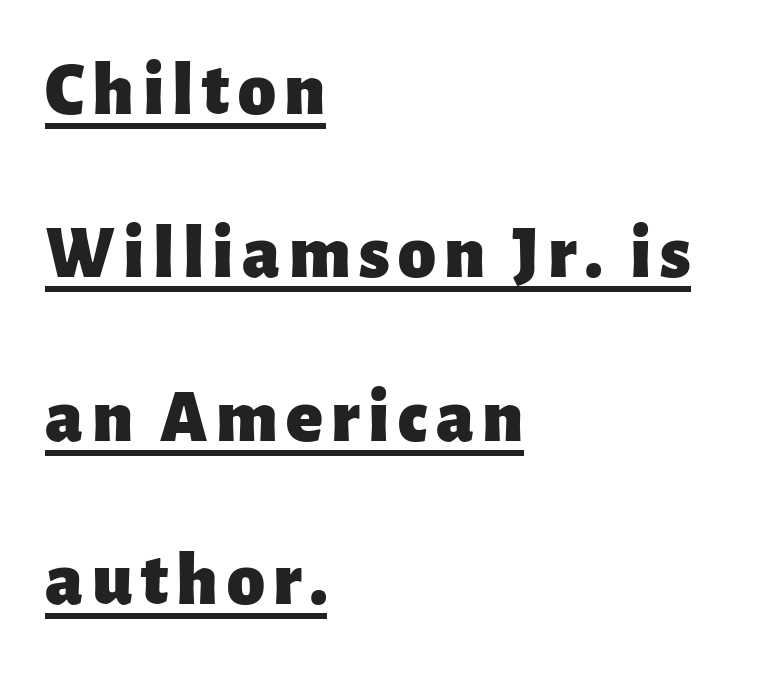
{"serif": "no", "italic": "no", "bold": "yes", "weight": "heavy", "width": "normal", "stroke_contrast": "low", "x_height": "medium", "monospaced": "no", "underline": "yes", "align": "left", "line_spacing": "loose", "line_spacing_ratio": 2.15, "glyph_px": 76}
